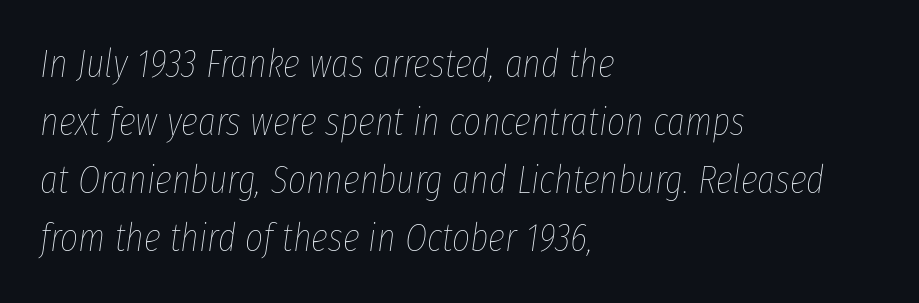
{"italic": "yes", "lean": "right", "slant_degrees": 8, "bold": "no", "weight": "thin", "width": "condensed", "stroke_contrast": "low", "x_height": "medium", "monospaced": "no", "underline": "no", "align": "left", "line_spacing": "normal", "line_spacing_ratio": 1.49, "letter_spacing": "normal", "letter_spacing_em": 0.0, "glyph_px": 39}
